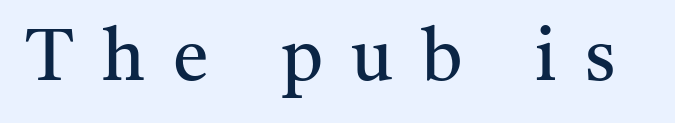
Q: Is the text bold? A: No.
Q: Is the text italic (slanted)? A: No, it is upright.
Q: Is the typeface a serif or a sans-serif typeface? A: Serif.
Q: Is the text underlined? A: No.
Q: Is the spacing between letters normal or unusually wide? A: Unusually wide.
Q: Width (condensed, normal, or wide)? A: Normal.
Q: Stroke contrast? A: Medium.
Q: x-height? A: Medium.
Q: Monospaced? A: No.
